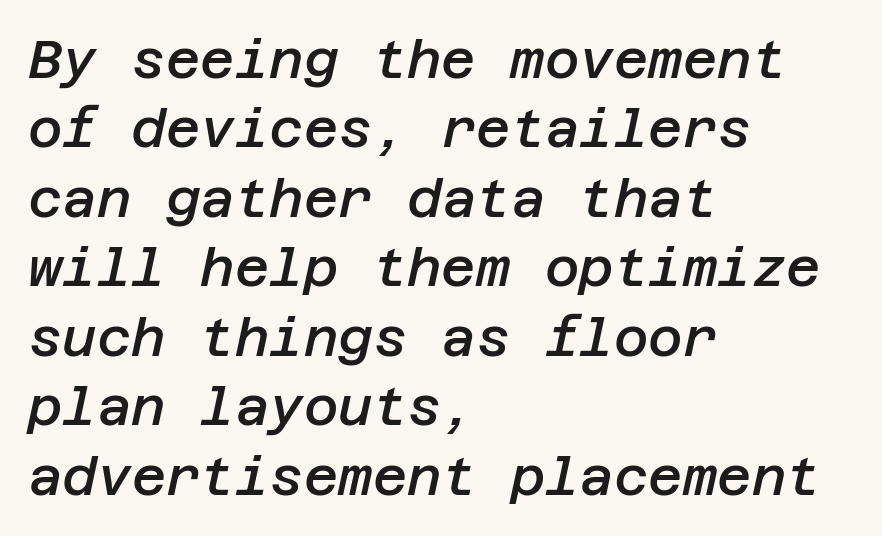
When letters slant like this, we call the style italic. The passage shown stacks its lines at a standard gap. Casual observation: everything's shoved over to the left. This rendering leaves character spacing at its baseline value. Unmarked baselines from the first word to the last.
